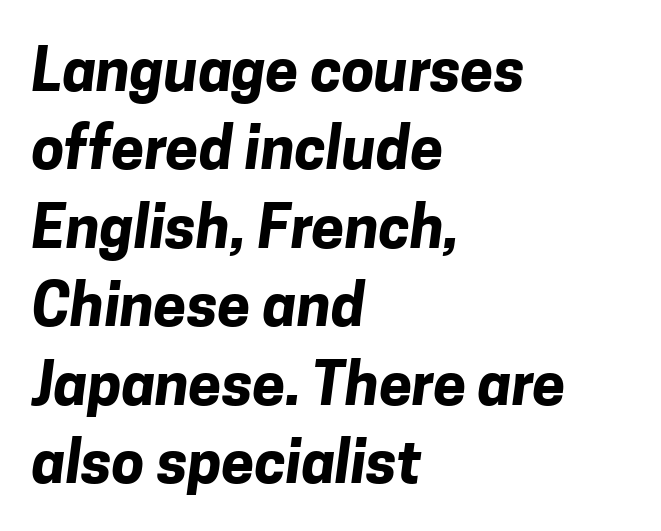
Typographically, this falls in the sans-serif category. The strokes are fattened all the way to bold. The passage shown stacks its lines at a standard gap. The paragraph shown leans on its left margin. The area under the type is left untouched.
